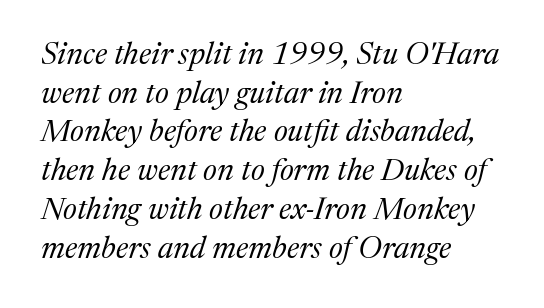
The image shows 31 px regular-weight serif type, italic (leaning right); set left-aligned, normal line spacing (1.25x), normal letter spacing, not underlined; medium stroke contrast and a medium x-height.
